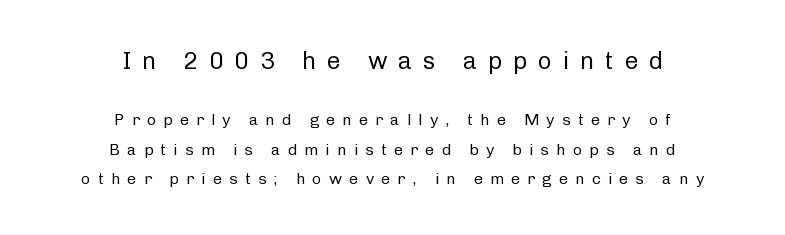
Q: Is the text bold? A: No.
Q: Is the text italic (slanted)? A: No, it is upright.
Q: Is the text underlined? A: No.
Q: How is the paragraph aligned? A: Centered.
Q: Is the spacing between letters normal or unusually wide? A: Unusually wide.
Q: Which block of text is set in a larger size, the first (top) or the second (bottom)? A: The first (top) one.
